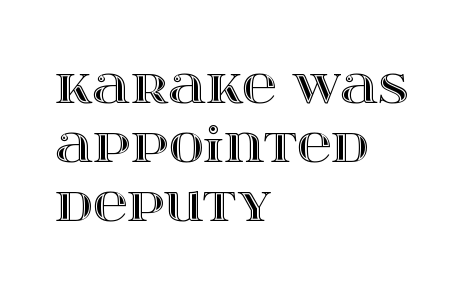
The image shows 48 px wide type, upright; set left-aligned, line spacing 1.23x, normal letter spacing, not underlined; a large x-height.
